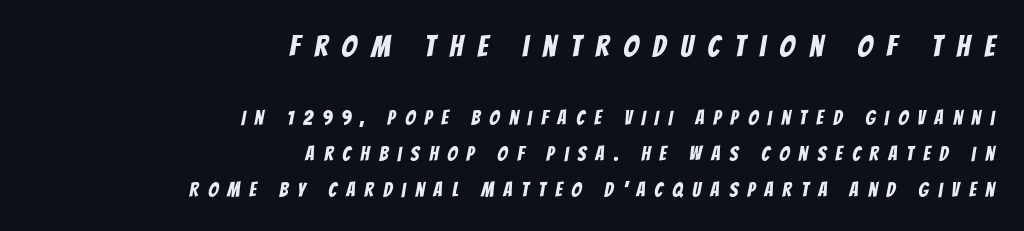
{"serif": "no", "width": "condensed", "stroke_contrast": "low", "x_height": "large", "monospaced": "no", "underline": "no", "align": "right", "line_spacing_ratio": 1.78, "letter_spacing": "wide", "letter_spacing_em": 0.48, "larger_block": "first", "size_ratio": 1.5, "glyph_px": 30}
